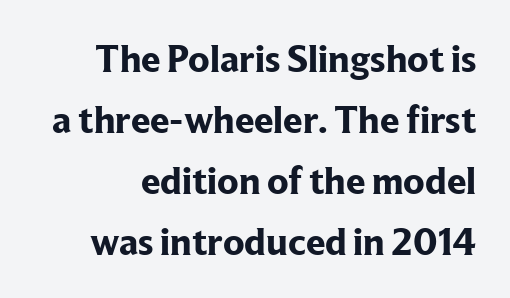
The image shows 39 px bold serif type, upright; set normal line spacing (1.56x), normal letter spacing, not underlined; low stroke contrast and a medium x-height.
